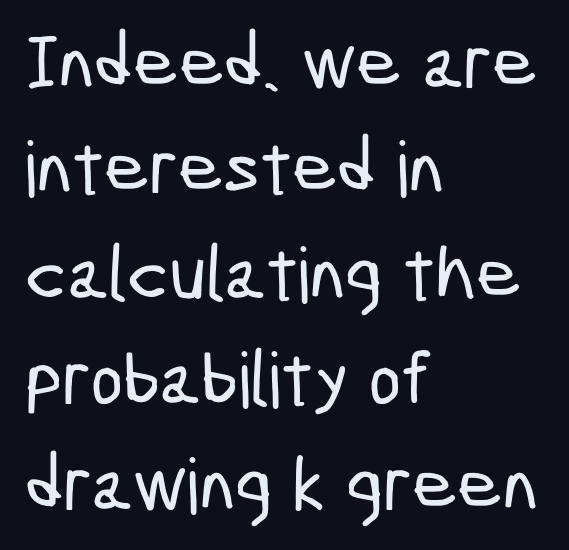
{"serif": "no", "width": "condensed", "stroke_contrast": "low", "x_height": "medium", "monospaced": "no", "underline": "no", "align": "left", "line_spacing": "normal", "line_spacing_ratio": 1.37, "letter_spacing": "normal", "letter_spacing_em": 0.0, "glyph_px": 77}
